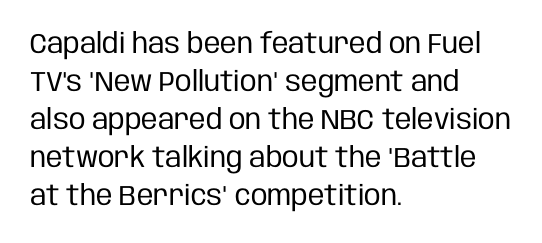
The image shows 28 px regular-weight, condensed sans-serif type, upright; set left-aligned, normal line spacing (1.36x), normal letter spacing, not underlined; low stroke contrast and a large x-height.
